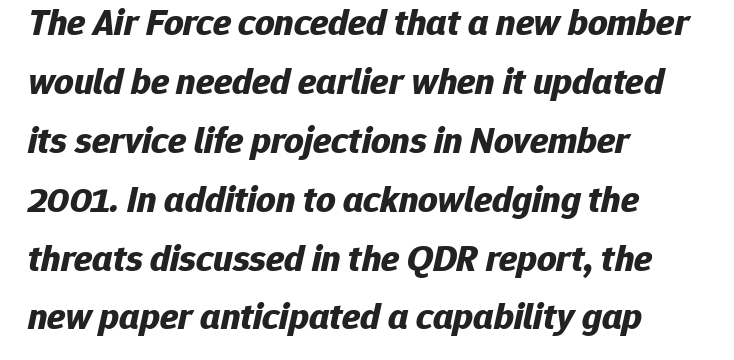
Q: Is the text bold? A: Yes.
Q: Is the text italic (slanted)? A: Yes, it leans right by about 12 degrees.
Q: Is the text underlined? A: No.
Q: How is the paragraph aligned? A: Left-aligned.
Q: Is the spacing between letters normal or unusually wide? A: Normal.
Q: Is the spacing between lines tight, normal or loose? A: Normal.
Q: Width (condensed, normal, or wide)? A: Normal.
Q: Stroke contrast? A: Low.
Q: x-height? A: Medium.
Q: Monospaced? A: No.
